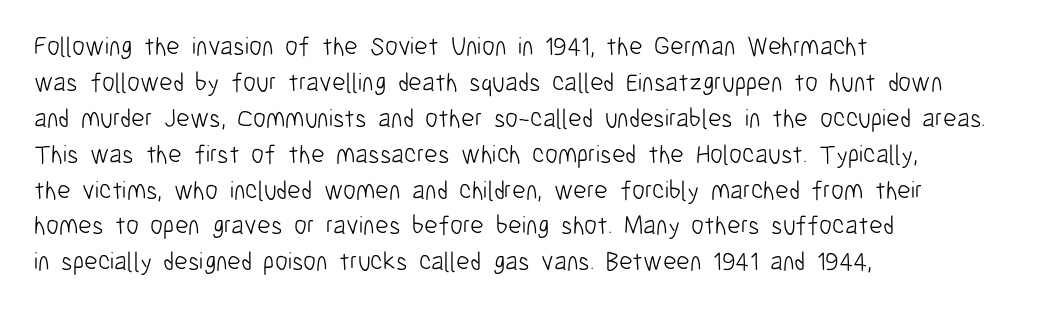
The image shows 26 px text type, upright; set left-aligned, normal line spacing (1.38x), normal letter spacing, not underlined.
